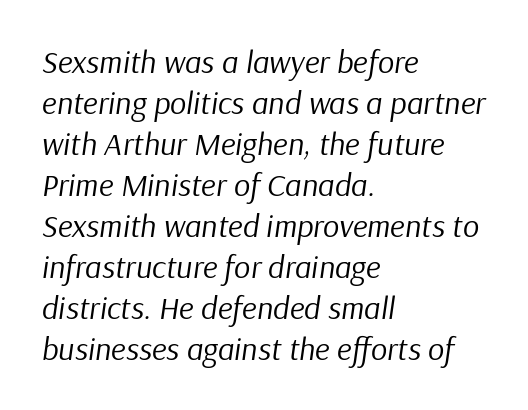
Varying glyph widths throughout — classic text-font behaviour. Rule under the text: the space is simply empty. The typesetting does not lean heavy: it is not bold. Baseline-to-baseline distance is the conventional proportion of letter height. The text carries the slant typical of an italic or oblique font.
